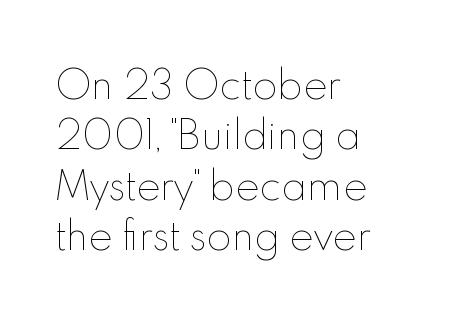
The image shows 37 px thin type, upright; set left-aligned, normal line spacing (1.36x), normal letter spacing, not underlined; a small x-height.
